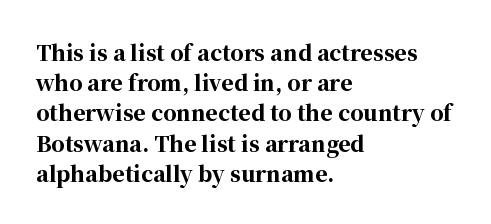
Emphasis by weight is at full strength: bold. Compared with typical body copy, the letter spacing here is the same. The passage shown is not underscored anywhere. Each new line begins a customary step beneath the previous one.
